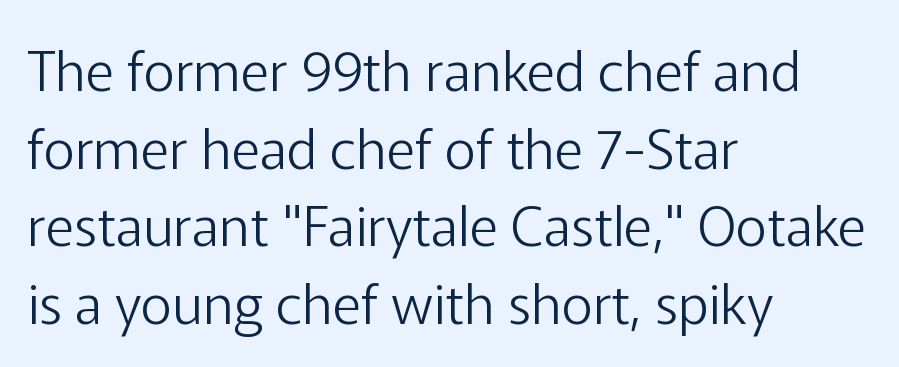
A quiet, ordinary-to-light weight characterises the typeface. Varying glyph widths throughout — classic text-font behaviour. The rendering keeps characters at their native spacing. Baseline-to-baseline distance is the conventional proportion of letter height.
